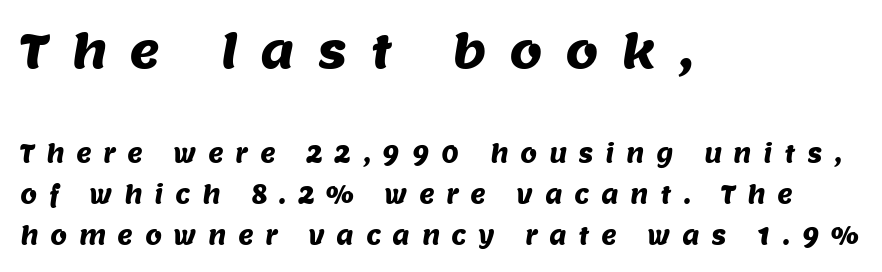
{"serif": "no", "width": "normal", "stroke_contrast": "medium", "x_height": "large", "monospaced": "no", "underline": "no", "align": "left", "line_spacing": "normal", "line_spacing_ratio": 1.7, "letter_spacing": "wide", "letter_spacing_em": 0.48, "larger_block": "first", "size_ratio": 1.96, "glyph_px": 47}
